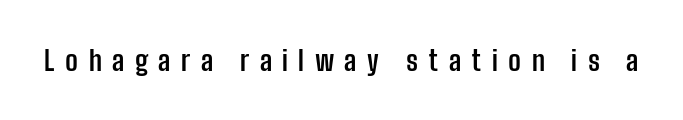
The image shows 28 px semibold, condensed sans-serif type, upright; set unusually wide letter spacing (+0.37 em), not underlined; low stroke contrast and a medium x-height.
